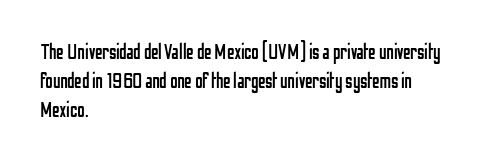
The image shows 21 px text type, upright; set left-aligned, normal line spacing (1.38x), normal letter spacing, not underlined.
